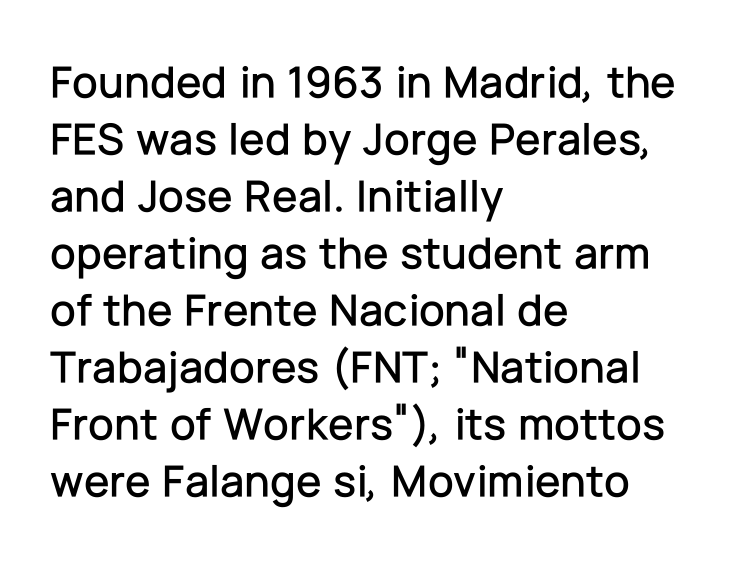
The image shows 46 px sans-serif type, upright; set left-aligned, line spacing 1.24x, normal letter spacing, not underlined; low stroke contrast and a medium x-height.
